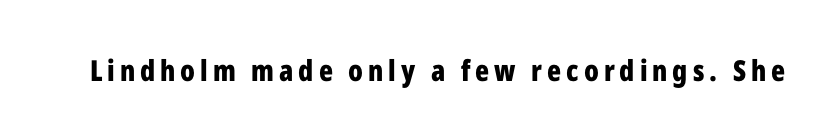
Looks like regular typesetting: each glyph gets only the width it needs. These lines were composed using upright roman letters. Bold? Absolutely — the strokes are thick and heavy. Font category for this specimen: sans-serif.
